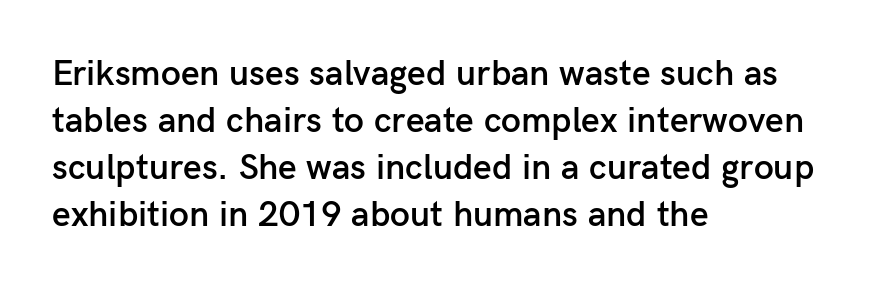
{"serif": "no", "italic": "no", "bold": "semi", "weight": "semibold", "width": "normal", "stroke_contrast": "low", "x_height": "medium", "monospaced": "no", "underline": "no", "align": "left", "line_spacing": "normal", "line_spacing_ratio": 1.31, "letter_spacing": "normal", "letter_spacing_em": 0.0, "glyph_px": 36}
